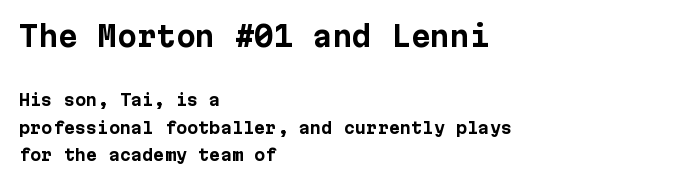
Designer's note — italics off, roman on. Heavy, bold letterforms. Scale decreases going downward across the two blocks. In terms of letterform style, serifs are entirely absent. The area under the type is left untouched.
